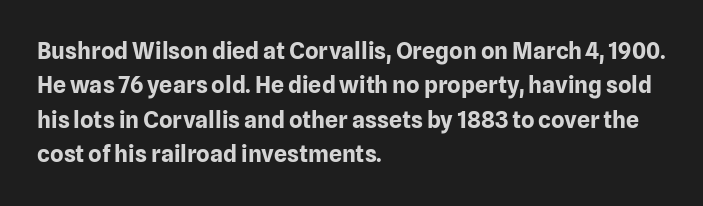
Is the letter spacing exaggerated? No — it looks like the ordinary default. Reading down the block, your eye returns to a fixed left position each line. Heavy-handed strokes throughout: this text is bold. Just letters on the line, the space beneath them empty. Baseline-to-baseline distance is the conventional proportion of letter height. A roman cut, with each character standing at attention.
